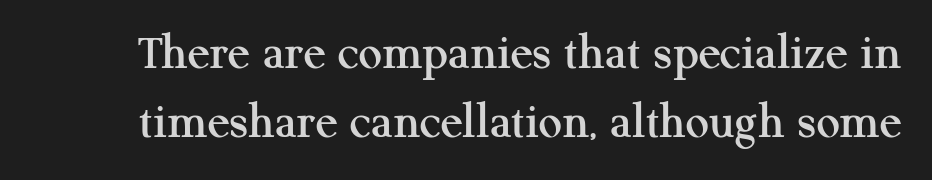
Each letter's strokes conclude with small projecting serifs. Posture: straight, roman, zero tilt. The lines sit at an ordinary, default distance from one another. Honestly, there is no underline to notice here at all. These lines keep a tight, regular rhythm from letter to letter. Looks like regular typesetting: each glyph gets only the width it needs.
